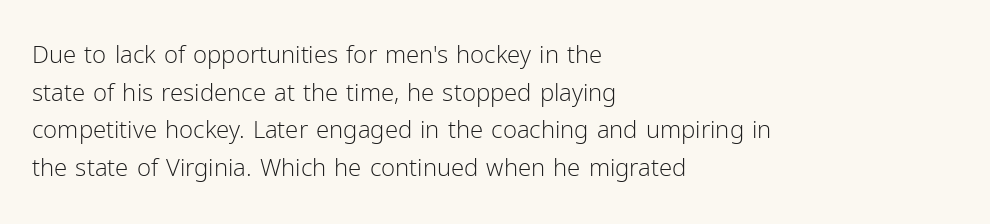
The image shows 24 px text type, upright; set left-aligned, normal line spacing (1.57x), normal letter spacing, not underlined.
